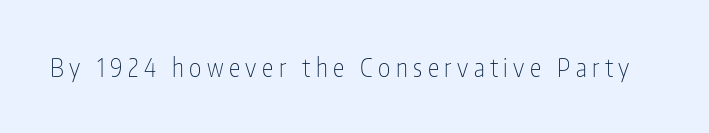
Any mark beneath the type? The region is blank. This rendering widens character spacing well past its baseline value. The typography opts for an upright posture over an oblique one. This is not heavy type; no bold has been used.
